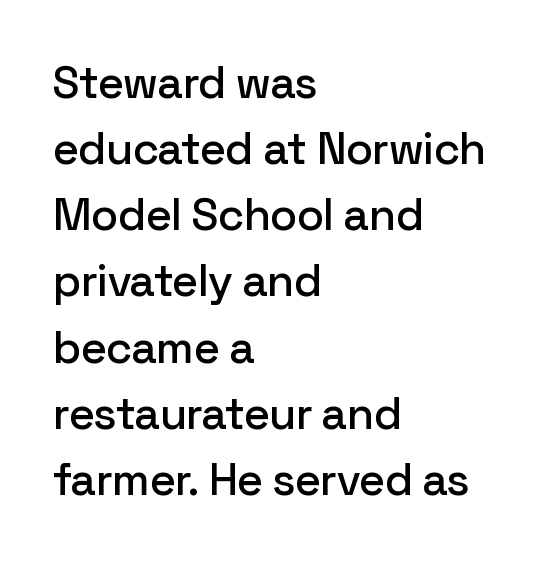
Q: Is the text italic (slanted)? A: No, it is upright.
Q: Is the typeface a serif or a sans-serif typeface? A: Sans-serif.
Q: Is the text underlined? A: No.
Q: How is the paragraph aligned? A: Left-aligned.
Q: Is the spacing between letters normal or unusually wide? A: Normal.
Q: Is the spacing between lines tight, normal or loose? A: Normal.
Q: Width (condensed, normal, or wide)? A: Normal.
Q: Stroke contrast? A: Low.
Q: x-height? A: Medium.
Q: Monospaced? A: No.
